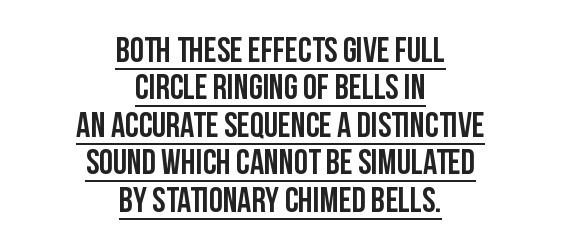
Q: Is the text italic (slanted)? A: No, it is upright.
Q: Is the typeface a serif or a sans-serif typeface? A: Sans-serif.
Q: Is the text underlined? A: Yes.
Q: How is the paragraph aligned? A: Centered.
Q: Is the spacing between letters normal or unusually wide? A: Normal.
Q: Is the spacing between lines tight, normal or loose? A: Tight.
Q: Width (condensed, normal, or wide)? A: Condensed.
Q: Stroke contrast? A: Low.
Q: x-height? A: Large.
Q: Monospaced? A: No.
